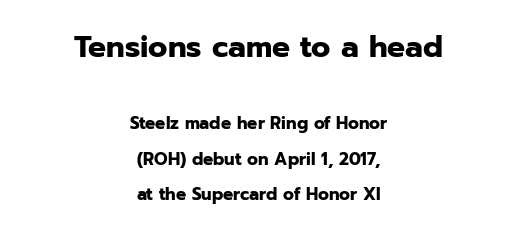
The image shows 30 px heavy sans-serif type, upright; set centered, loose line spacing (2.08x), normal letter spacing, not underlined; the first (top) block is 1.76x larger; low stroke contrast and a medium x-height.
